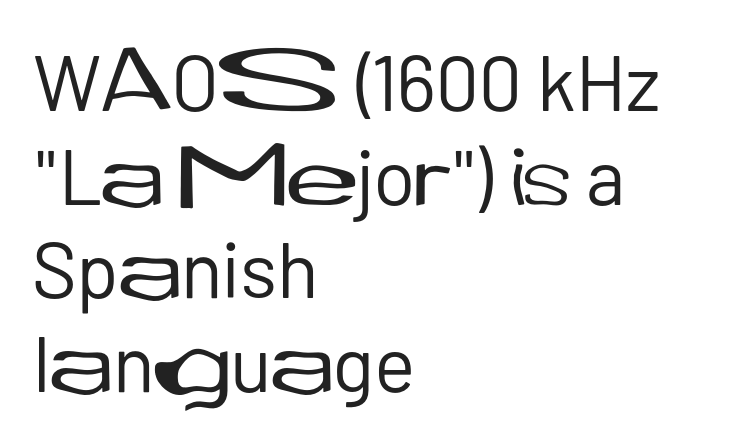
The image shows 78 px regular-weight sans-serif type, upright; set left-aligned, line spacing 1.2x, normal letter spacing, not underlined; low stroke contrast and a medium x-height.
